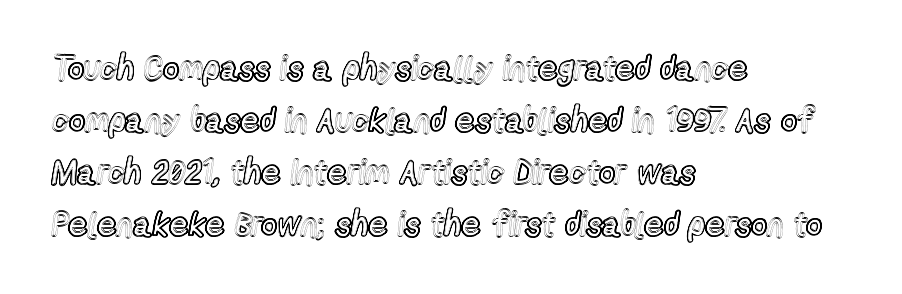
Interline gaps are of average width in this sample. This sample has the flowing, uneven cadence of proportional lettering. Nobody drew a line under any word here. Does the copy run flush right? No — it runs flush left.
